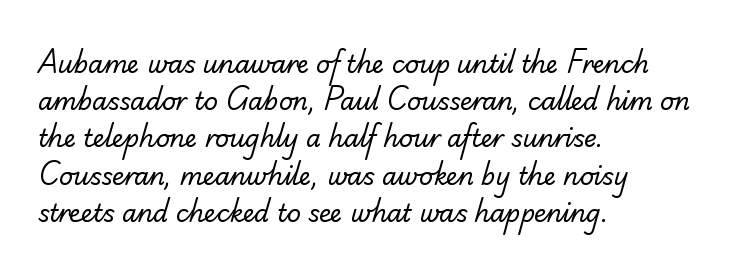
{"bold": "no", "underline": "no", "align": "left", "line_spacing": "normal", "line_spacing_ratio": 1.55, "letter_spacing": "normal", "letter_spacing_em": 0.0, "glyph_px": 24}
